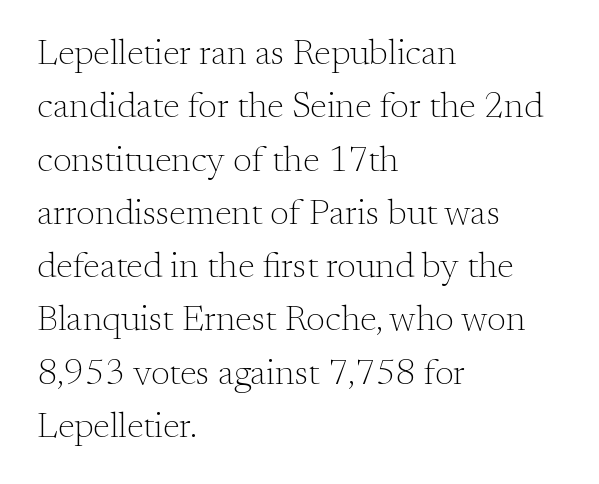
Think of a printed novel: that variable character pitch is what you see here. Characters remain perfectly vertical along every line. Is this a heavy cut? Hardly; it is regular or lighter. The space between consecutive lines is moderate.
